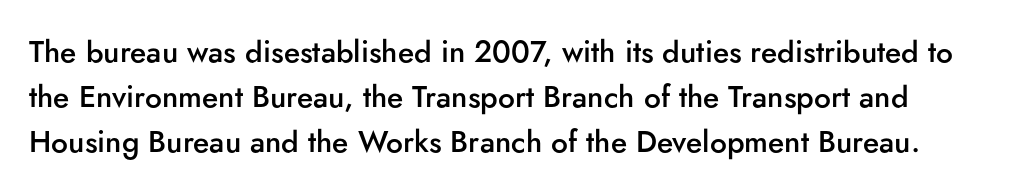
{"serif": "no", "italic": "no", "bold": "semi", "weight": "semibold", "width": "normal", "stroke_contrast": "low", "x_height": "small", "monospaced": "no", "underline": "no", "line_spacing": "normal", "line_spacing_ratio": 1.5, "letter_spacing": "normal", "letter_spacing_em": 0.0, "glyph_px": 30}
